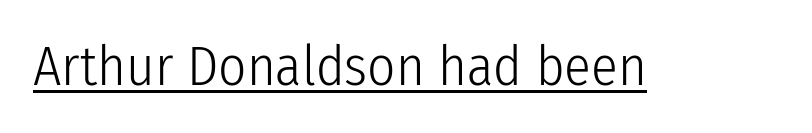
The image shows 55 px light, condensed sans-serif type, upright; set normal letter spacing, underlined; low stroke contrast and a medium x-height.
